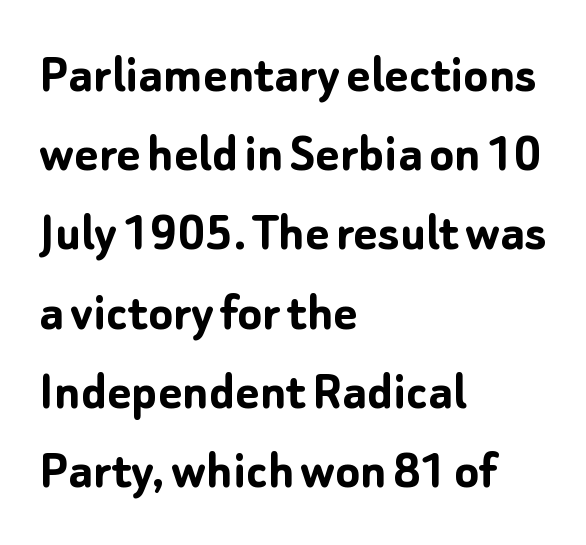
The image shows 57 px semibold sans-serif type, upright; set left-aligned, normal line spacing (1.39x), normal letter spacing, not underlined; low stroke contrast and a medium x-height.
